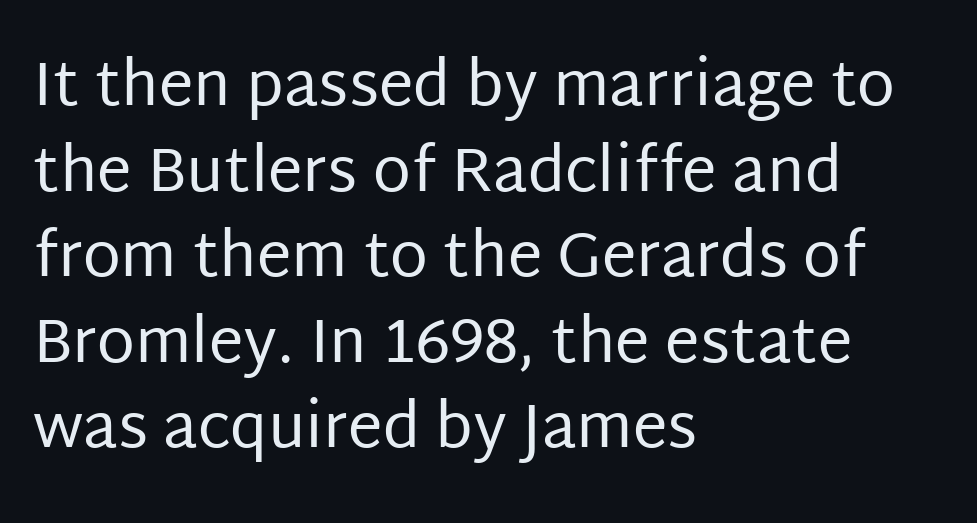
Q: Is the text bold? A: No.
Q: Is the text italic (slanted)? A: No, it is upright.
Q: Is the typeface a serif or a sans-serif typeface? A: Sans-serif.
Q: Is the text underlined? A: No.
Q: How is the paragraph aligned? A: Left-aligned.
Q: Is the spacing between letters normal or unusually wide? A: Normal.
Q: Is the spacing between lines tight, normal or loose? A: Normal.
Q: Width (condensed, normal, or wide)? A: Normal.
Q: Stroke contrast? A: Low.
Q: x-height? A: Large.
Q: Monospaced? A: No.
